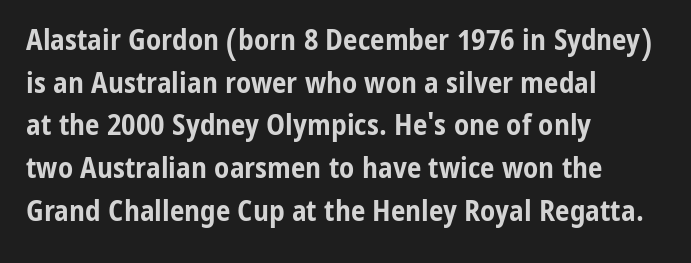
Q: Is the text bold? A: Yes.
Q: Is the text italic (slanted)? A: No, it is upright.
Q: Is the typeface a serif or a sans-serif typeface? A: Sans-serif.
Q: Is the text underlined? A: No.
Q: How is the paragraph aligned? A: Left-aligned.
Q: Is the spacing between letters normal or unusually wide? A: Normal.
Q: Is the spacing between lines tight, normal or loose? A: Normal.
Q: Width (condensed, normal, or wide)? A: Condensed.
Q: Stroke contrast? A: Low.
Q: x-height? A: Medium.
Q: Monospaced? A: No.
